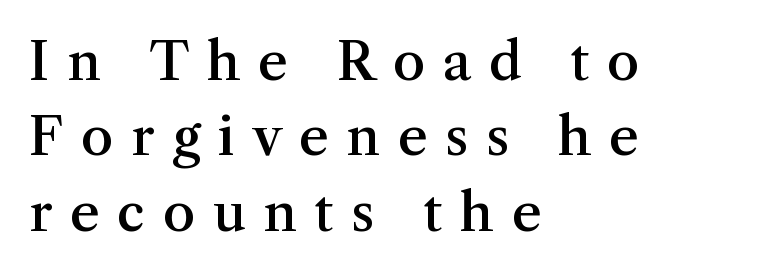
I'd call this a serif setting — the letters wear small feet. Moderately thickened strokes mark this as semibold type. Is this a fixed-width face? No — the glyphs have proportional, varying widths. Beneath every word, the page is bare. The leading is moderate, giving the passage an even texture. The text block is weighted toward the left margin, trailing off unevenly rightward.
